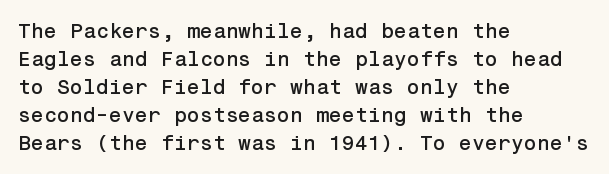
{"italic": "no", "underline": "no", "align": "left", "line_spacing": "normal", "line_spacing_ratio": 1.33, "letter_spacing": "normal", "letter_spacing_em": 0.0, "glyph_px": 21}
